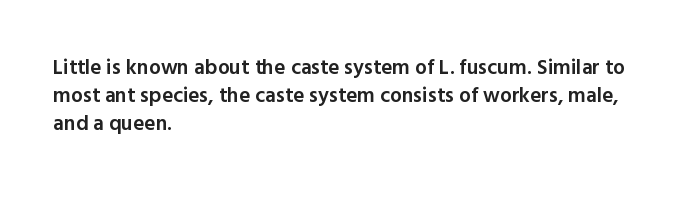
The image shows 21 px text type, upright; set left-aligned, normal line spacing (1.33x), normal letter spacing, not underlined.
